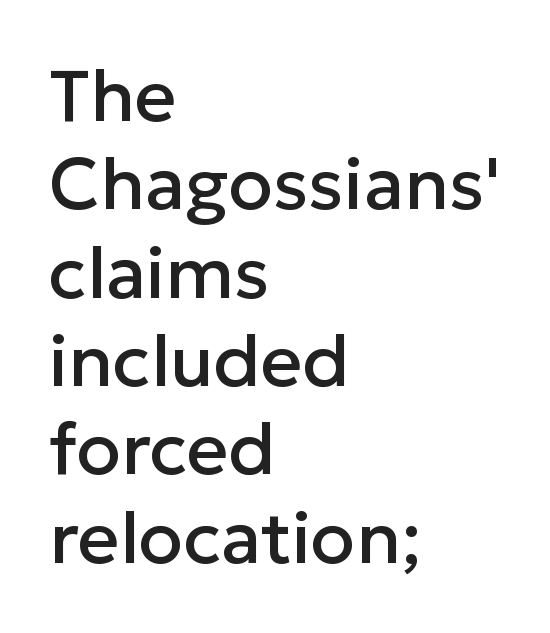
Q: Is the text italic (slanted)? A: No, it is upright.
Q: Is the typeface a serif or a sans-serif typeface? A: Sans-serif.
Q: Is the text underlined? A: No.
Q: How is the paragraph aligned? A: Left-aligned.
Q: Is the spacing between letters normal or unusually wide? A: Normal.
Q: Width (condensed, normal, or wide)? A: Normal.
Q: Stroke contrast? A: Low.
Q: x-height? A: Medium.
Q: Monospaced? A: No.
